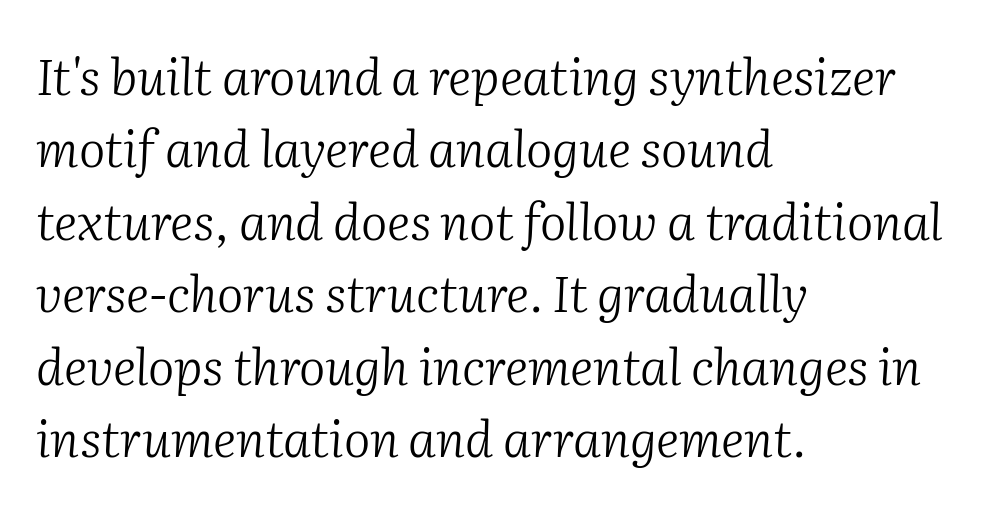
The image shows 50 px light serif type, italic (leaning right); set left-aligned, normal line spacing (1.45x), normal letter spacing, not underlined; medium stroke contrast and a medium x-height.
